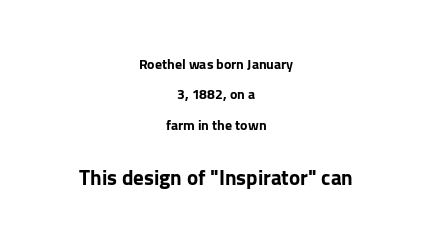
{"italic": "no", "underline": "no", "align": "center", "line_spacing": "loose", "line_spacing_ratio": 2.17, "letter_spacing": "normal", "letter_spacing_em": 0.0, "larger_block": "second", "size_ratio": 1.5, "glyph_px": 21}
